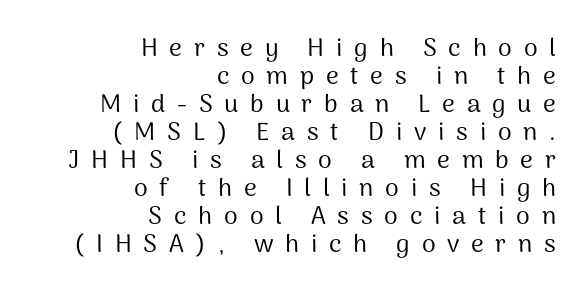
This rendering features lettering with no underline. Here the glyphs are tracked loosely, breaking word shapes into spaced letters. Ascenders rise straight up at ninety degrees. These lines are set flush right with a ragged left edge. Is there much room between lines? No — they nearly touch. Weight: not bold — regular or lighter.
